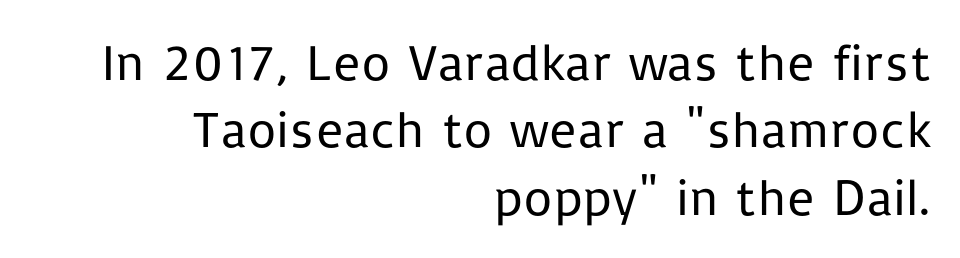
{"serif": "no", "italic": "no", "bold": "no", "weight": "regular", "width": "normal", "stroke_contrast": "low", "x_height": "medium", "monospaced": "no", "underline": "no", "align": "right", "line_spacing": "normal", "line_spacing_ratio": 1.32, "letter_spacing": "normal", "letter_spacing_em": 0.0, "glyph_px": 51}
